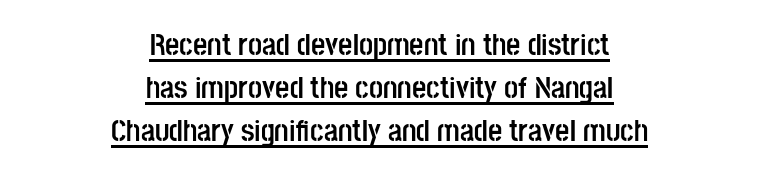
Q: Is the text bold? A: Yes.
Q: Is the text italic (slanted)? A: No, it is upright.
Q: Is the typeface a serif or a sans-serif typeface? A: Sans-serif.
Q: Is the text underlined? A: Yes.
Q: How is the paragraph aligned? A: Centered.
Q: Is the spacing between letters normal or unusually wide? A: Normal.
Q: Is the spacing between lines tight, normal or loose? A: Normal.
Q: Width (condensed, normal, or wide)? A: Condensed.
Q: Stroke contrast? A: Low.
Q: x-height? A: Large.
Q: Monospaced? A: No.
